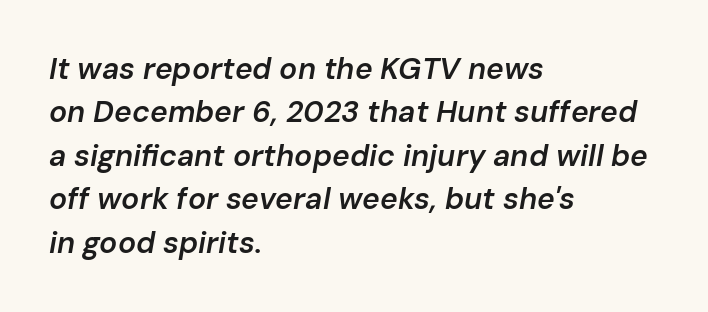
{"italic": "yes", "lean": "right", "slant_degrees": 10, "bold": "semi", "weight": "semibold", "width": "normal", "stroke_contrast": "low", "x_height": "medium", "monospaced": "no", "underline": "no", "align": "left", "line_spacing": "normal", "line_spacing_ratio": 1.45, "letter_spacing": "normal", "letter_spacing_em": 0.0, "glyph_px": 30}
